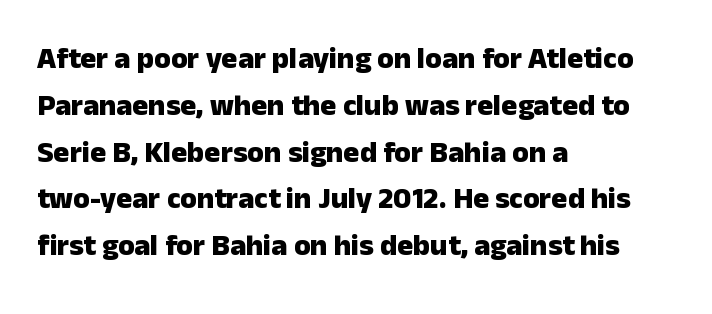
Summary of vertical rhythm: regular, with standard interline spacing. A roman cut, with each character standing at attention. A typesetter would label this face a sans. The baseline area is clear.
